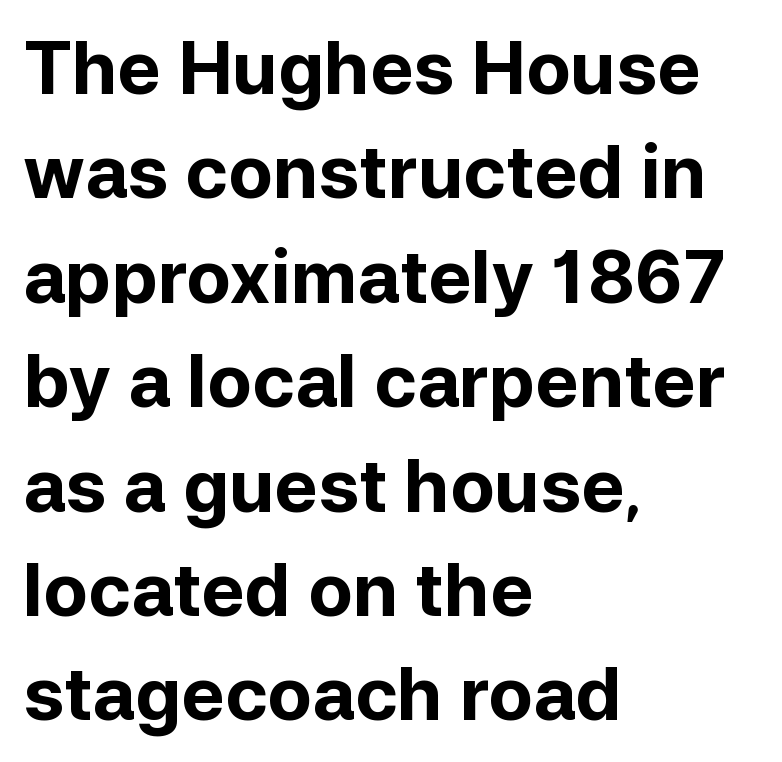
{"serif": "no", "italic": "no", "bold": "yes", "weight": "bold", "width": "normal", "stroke_contrast": "low", "x_height": "medium", "monospaced": "no", "underline": "no", "align": "left", "line_spacing": "normal", "line_spacing_ratio": 1.43, "letter_spacing": "normal", "letter_spacing_em": 0.0, "glyph_px": 73}
